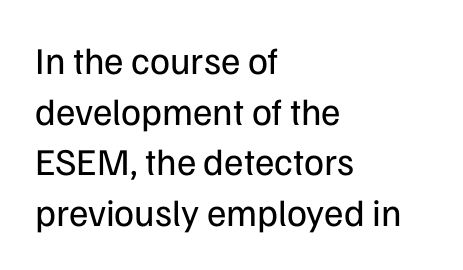
Q: Is the text bold? A: No.
Q: Is the text italic (slanted)? A: No, it is upright.
Q: Is the typeface a serif or a sans-serif typeface? A: Sans-serif.
Q: Is the text underlined? A: No.
Q: How is the paragraph aligned? A: Left-aligned.
Q: Is the spacing between letters normal or unusually wide? A: Normal.
Q: Is the spacing between lines tight, normal or loose? A: Normal.
Q: Width (condensed, normal, or wide)? A: Normal.
Q: Stroke contrast? A: Low.
Q: x-height? A: Medium.
Q: Monospaced? A: No.
